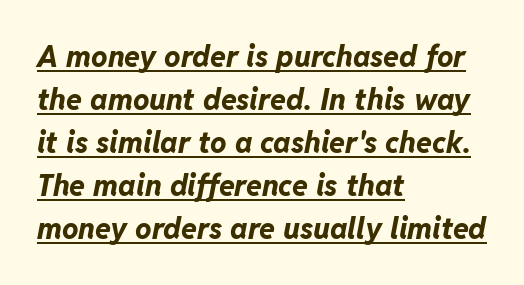
The image shows 29 px bold type, italic (leaning right); set left-aligned, normal line spacing (1.48x), normal letter spacing, underlined; low stroke contrast and a medium x-height.
